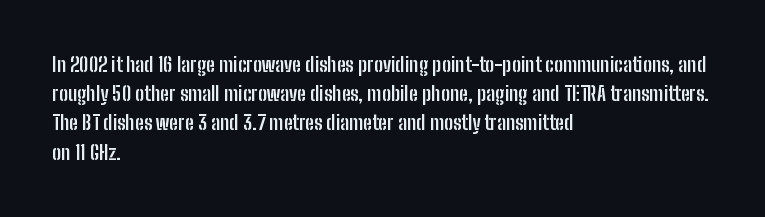
{"italic": "no", "bold": "yes", "underline": "no", "align": "left", "line_spacing": "normal", "line_spacing_ratio": 1.46, "letter_spacing": "normal", "letter_spacing_em": 0.0, "glyph_px": 20}
